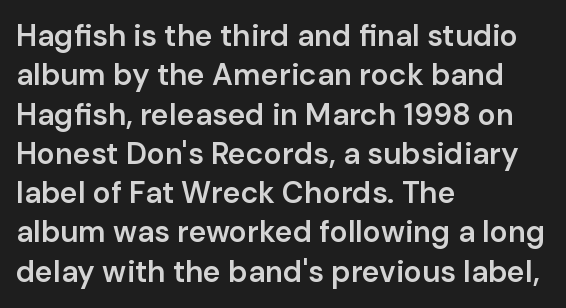
Q: Is the text bold? A: Semi-bold.
Q: Is the text italic (slanted)? A: No, it is upright.
Q: Is the typeface a serif or a sans-serif typeface? A: Sans-serif.
Q: Is the text underlined? A: No.
Q: How is the paragraph aligned? A: Left-aligned.
Q: Is the spacing between letters normal or unusually wide? A: Normal.
Q: Is the spacing between lines tight, normal or loose? A: Normal.
Q: Width (condensed, normal, or wide)? A: Normal.
Q: Stroke contrast? A: Low.
Q: x-height? A: Medium.
Q: Monospaced? A: No.
